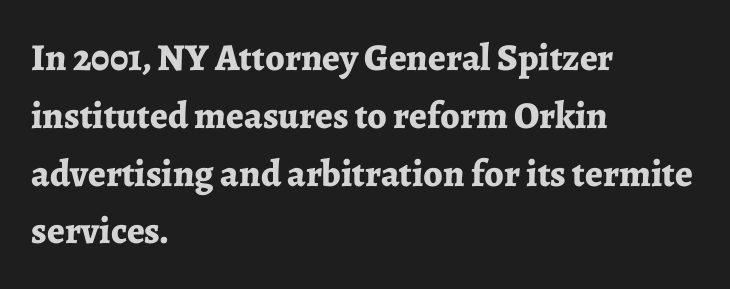
{"serif": "yes", "italic": "no", "bold": "yes", "weight": "bold", "width": "normal", "stroke_contrast": "low", "x_height": "medium", "monospaced": "no", "underline": "no", "align": "left", "line_spacing": "normal", "line_spacing_ratio": 1.52, "letter_spacing": "normal", "letter_spacing_em": 0.0, "glyph_px": 38}
